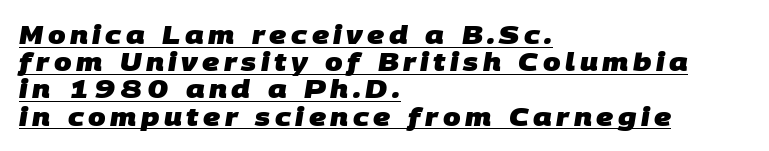
The image shows 25 px bold type; set left-aligned, tight line spacing (1.09x), underlined.
